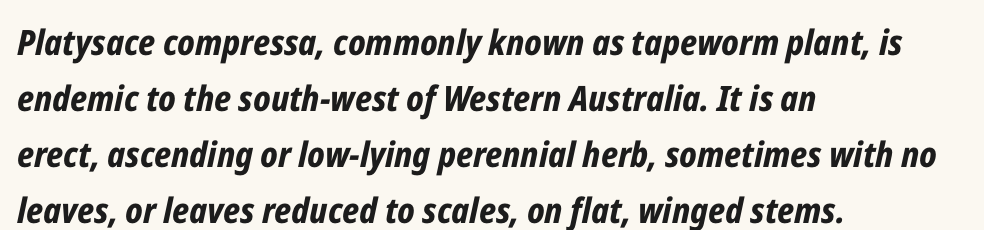
{"italic": "yes", "lean": "right", "slant_degrees": 12, "bold": "yes", "weight": "bold", "width": "condensed", "stroke_contrast": "low", "x_height": "medium", "monospaced": "no", "underline": "no", "align": "left", "line_spacing": "normal", "line_spacing_ratio": 1.6, "letter_spacing": "normal", "letter_spacing_em": 0.0, "glyph_px": 35}
